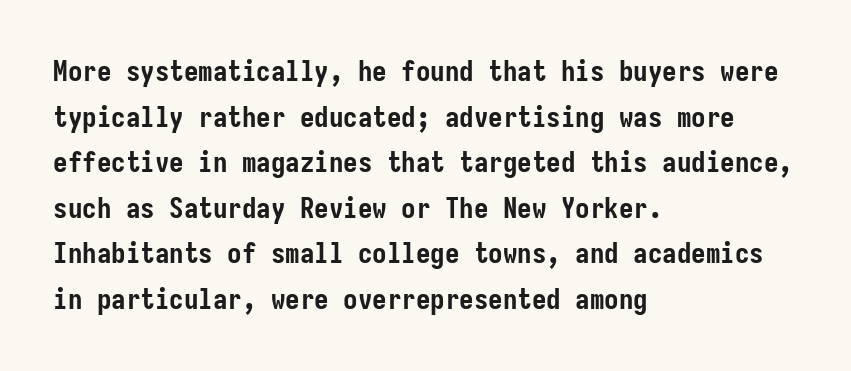
Rendered with straight, roman letterforms. Does extra space separate the letters? No, they use regular spacing. Caption: multi-line text, flush left, ragged right. The lines sit at an ordinary, default distance from one another. Only glyphs here, with clear space below each row.
